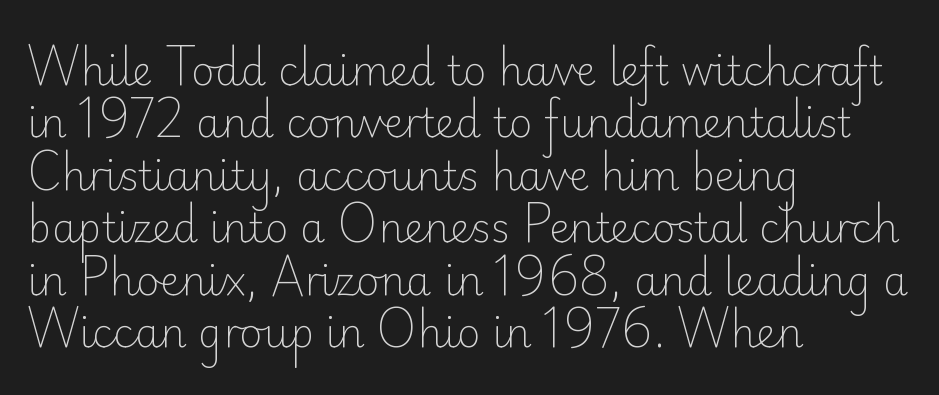
The image shows 40 px light sans-serif type, upright; set left-aligned, normal line spacing (1.31x), normal letter spacing, not underlined; low stroke contrast and a small x-height.
